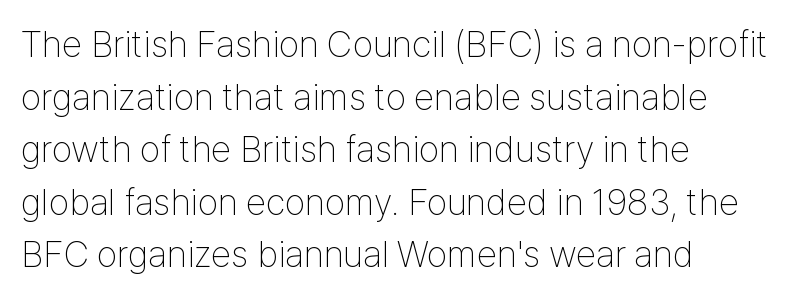
The image shows 37 px thin, condensed sans-serif type, upright; set left-aligned, normal line spacing (1.42x), normal letter spacing, not underlined; low stroke contrast and a medium x-height.
